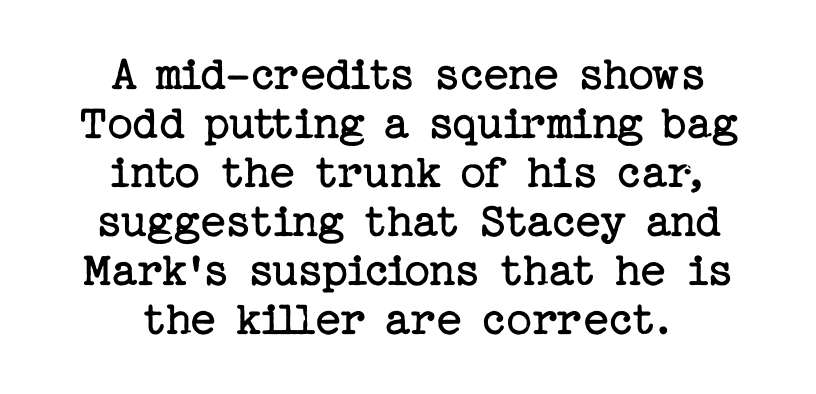
Line starts and ends both wander, symmetrically. The passage shown is not underscored anywhere. This is not heavy type; no bold has been used. The designer dialed line spacing down below the default.
